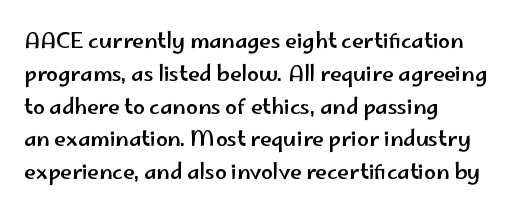
Whoever set this chose a conventional vertical rhythm. Quick note: not italic, upright. Only glyphs here, with clear space below each row. The horizontal fit of the characters is conventional and even. Notice how the passage keeps a crisp vertical edge on the left only.
